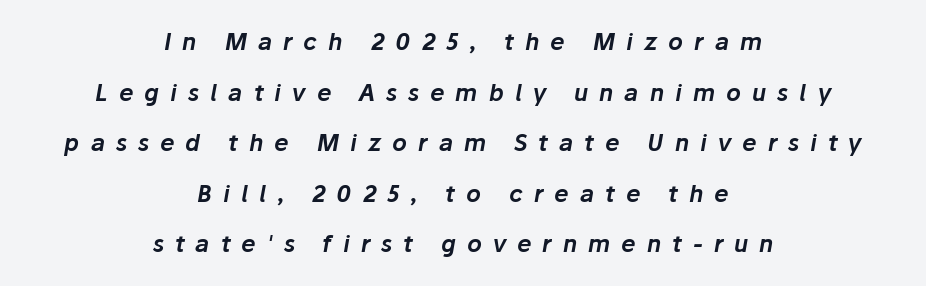
{"italic": "yes", "lean": "right", "slant_degrees": 10, "underline": "no", "align": "center", "line_spacing": "loose", "line_spacing_ratio": 2.2, "letter_spacing": "wide", "letter_spacing_em": 0.48, "glyph_px": 23}
